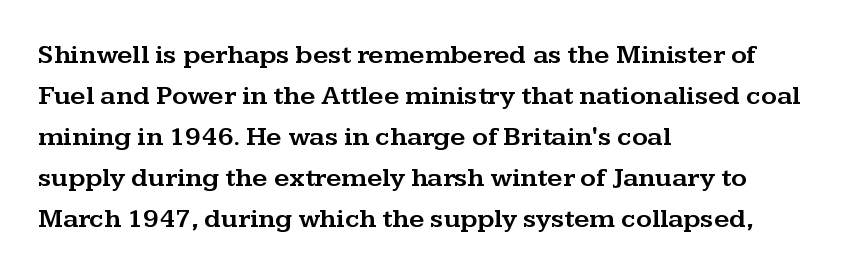
The image shows 27 px text type, upright; set left-aligned, normal line spacing (1.52x), normal letter spacing, not underlined.
